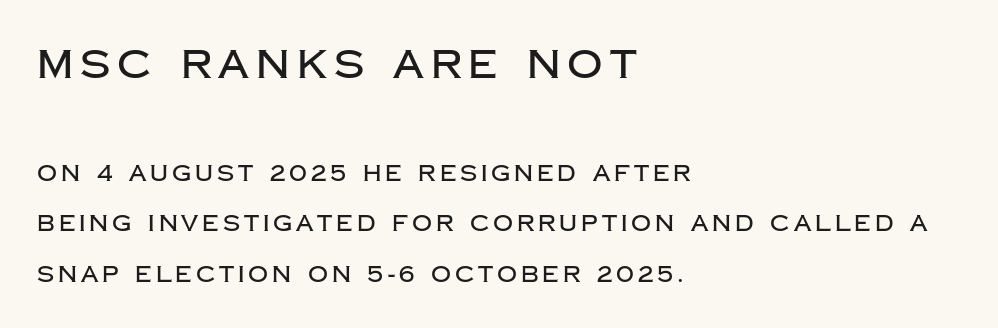
The vertical gap from one line to the next is large. Character size in the leading block exceeds that of the trailing block. The gap between lines stays unmarked. Is there any slant? The stems are plumb.
